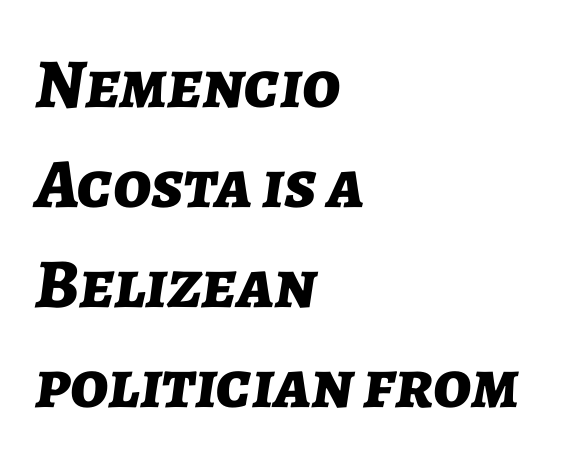
The image shows 70 px bold type, italic (leaning right); set left-aligned, normal line spacing (1.43x), normal letter spacing, not underlined; low stroke contrast and a medium x-height.
